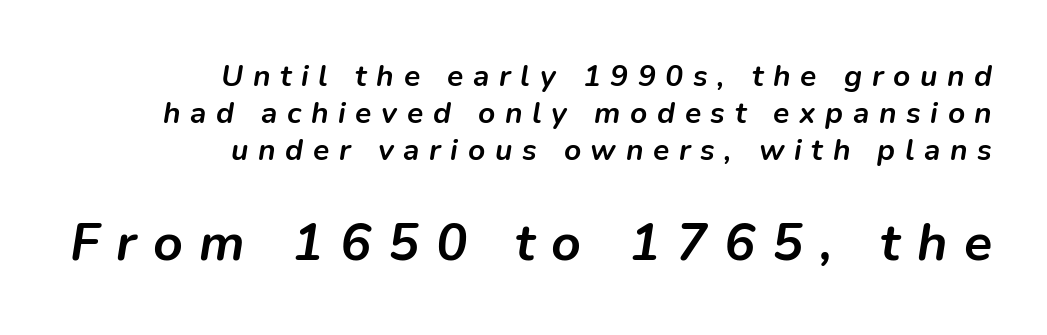
Q: Is the text bold? A: Yes.
Q: Is the text italic (slanted)? A: Yes, it leans right by about 9 degrees.
Q: Is the text underlined? A: No.
Q: How is the paragraph aligned? A: Right-aligned.
Q: Is the spacing between letters normal or unusually wide? A: Unusually wide.
Q: Which block of text is set in a larger size, the first (top) or the second (bottom)? A: The second (bottom) one.
Q: Width (condensed, normal, or wide)? A: Normal.
Q: Stroke contrast? A: Low.
Q: x-height? A: Medium.
Q: Monospaced? A: No.
